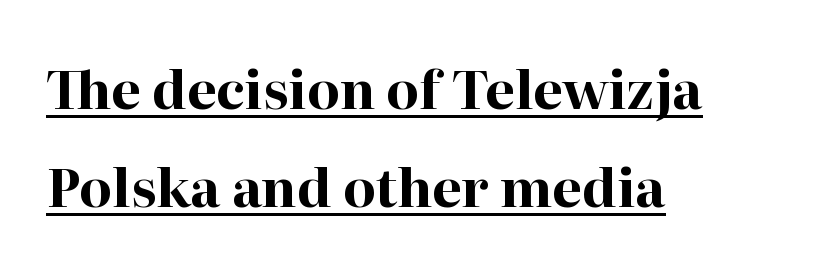
Q: Is the text bold? A: Yes.
Q: Is the text italic (slanted)? A: No, it is upright.
Q: Is the typeface a serif or a sans-serif typeface? A: Serif.
Q: Is the text underlined? A: Yes.
Q: How is the paragraph aligned? A: Left-aligned.
Q: Is the spacing between letters normal or unusually wide? A: Normal.
Q: Width (condensed, normal, or wide)? A: Normal.
Q: Stroke contrast? A: High.
Q: x-height? A: Medium.
Q: Monospaced? A: No.
